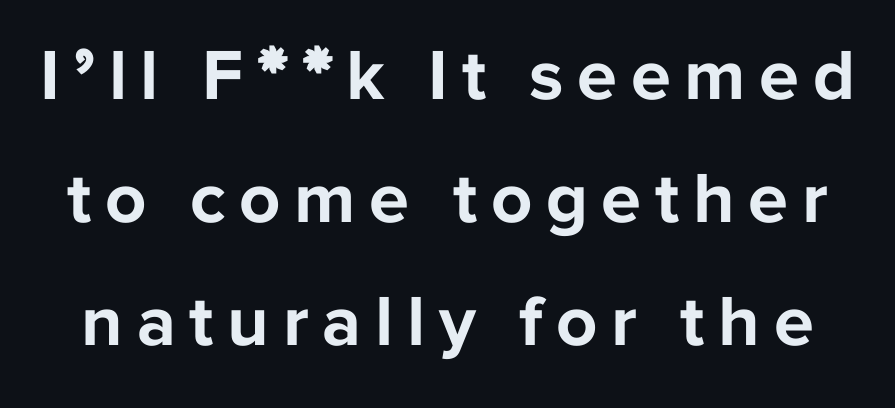
{"serif": "no", "italic": "no", "bold": "yes", "weight": "bold", "width": "normal", "stroke_contrast": "low", "x_height": "medium", "monospaced": "no", "underline": "no", "line_spacing_ratio": 1.71, "glyph_px": 72}
